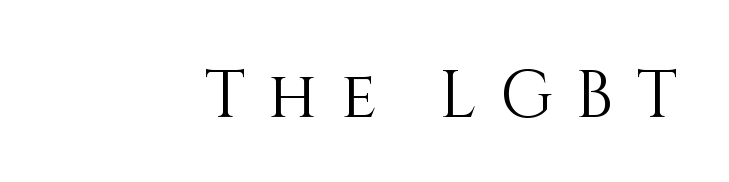
{"italic": "no", "bold": "no", "weight": "light", "width": "normal", "stroke_contrast": "medium", "x_height": "large", "monospaced": "no", "underline": "no", "letter_spacing": "wide", "letter_spacing_em": 0.35, "glyph_px": 66}
